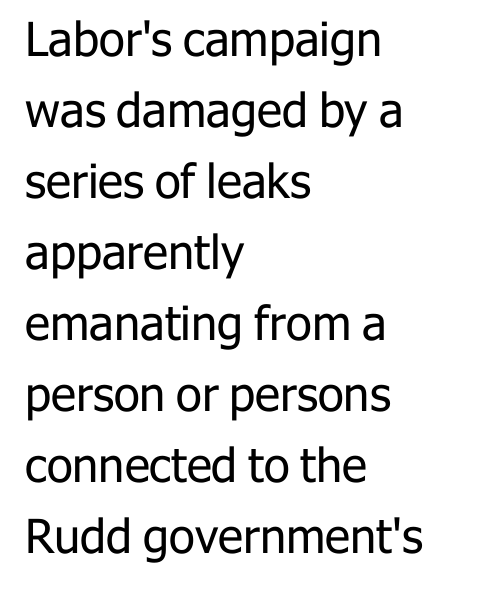
{"serif": "no", "italic": "no", "bold": "no", "weight": "regular", "width": "normal", "stroke_contrast": "low", "x_height": "medium", "monospaced": "no", "underline": "no", "align": "left", "line_spacing": "normal", "line_spacing_ratio": 1.51, "letter_spacing": "normal", "letter_spacing_em": 0.0, "glyph_px": 47}
